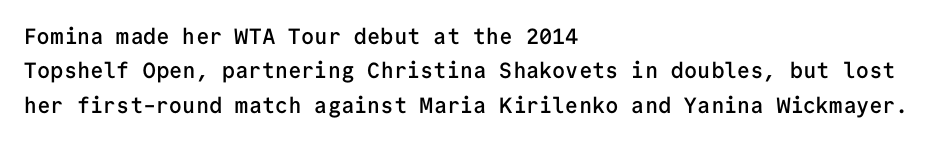
{"italic": "no", "bold": "semi", "underline": "no", "align": "left", "line_spacing": "normal", "line_spacing_ratio": 1.56, "letter_spacing": "normal", "letter_spacing_em": 0.0, "glyph_px": 22}
